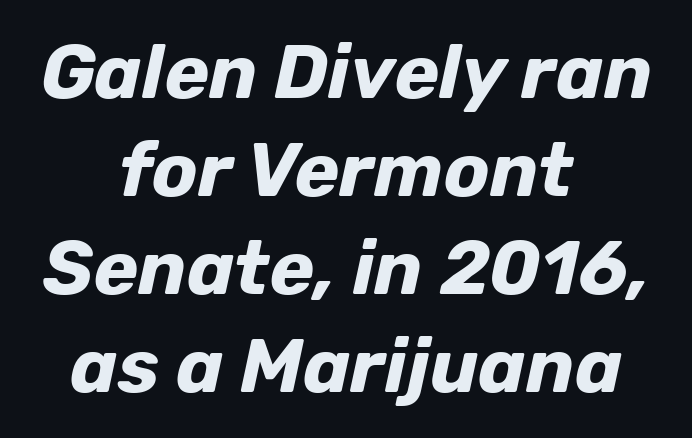
Q: Is the text bold? A: Yes.
Q: Is the text italic (slanted)? A: Yes, it leans right by about 12 degrees.
Q: Is the text underlined? A: No.
Q: How is the paragraph aligned? A: Centered.
Q: Is the spacing between letters normal or unusually wide? A: Normal.
Q: Is the spacing between lines tight, normal or loose? A: Normal.
Q: Width (condensed, normal, or wide)? A: Normal.
Q: Stroke contrast? A: Low.
Q: x-height? A: Medium.
Q: Monospaced? A: No.
